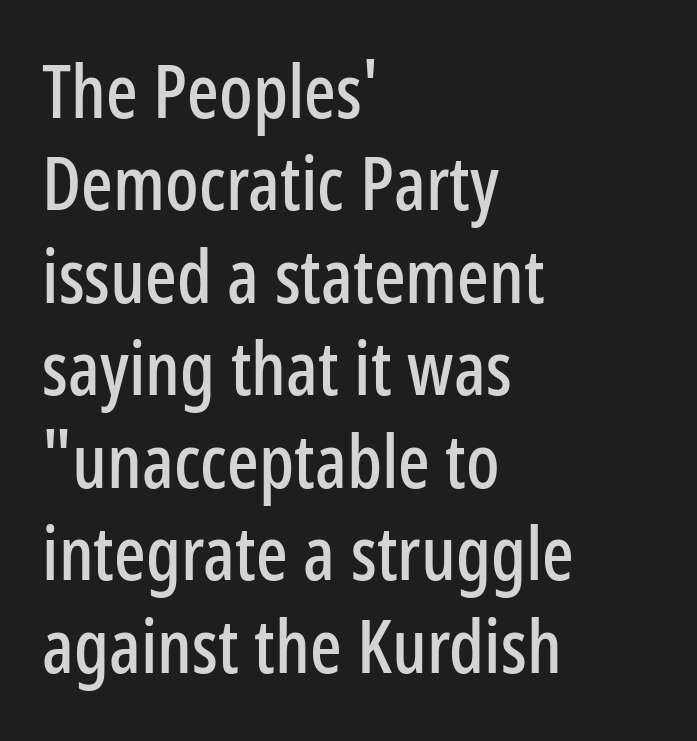
{"serif": "no", "italic": "no", "width": "condensed", "stroke_contrast": "low", "x_height": "medium", "monospaced": "no", "underline": "no", "align": "left", "line_spacing": "normal", "line_spacing_ratio": 1.25, "letter_spacing": "normal", "letter_spacing_em": 0.0, "glyph_px": 74}
